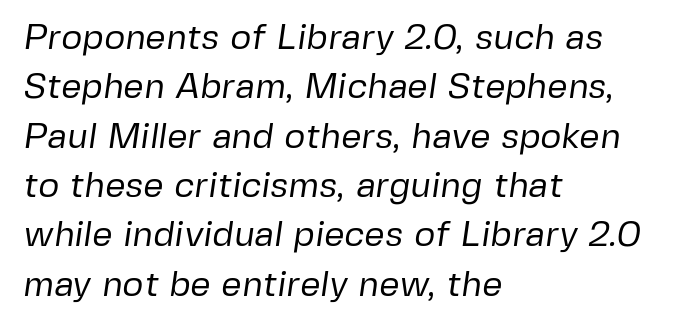
Q: Is the text bold? A: No.
Q: Is the typeface a serif or a sans-serif typeface? A: Sans-serif.
Q: Is the text underlined? A: No.
Q: How is the paragraph aligned? A: Left-aligned.
Q: Is the spacing between letters normal or unusually wide? A: Normal.
Q: Is the spacing between lines tight, normal or loose? A: Normal.
Q: Width (condensed, normal, or wide)? A: Normal.
Q: Stroke contrast? A: Low.
Q: x-height? A: Medium.
Q: Monospaced? A: No.
